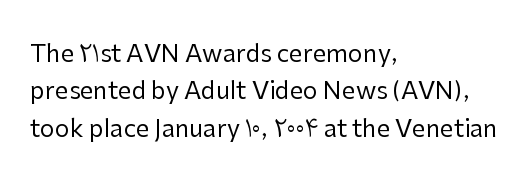
Evenly set lines give the paragraph a standard silhouette. Here the glyphs are tracked normally, forming tight word shapes. Rule under the text: the space is simply empty. Italic? Not at all — the glyphs are vertical. These glyphs show unthickened strokes, regular width or finer.
